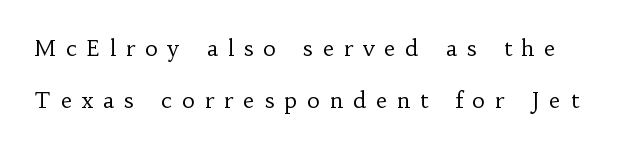
The letters stand straight up with perfectly vertical stems. Glance below the letters and you will spot only blank space. Regarding leading, the lines here are spaced well apart. Students, note that the glyphs here are deliberately spaced far apart. Counters stay open thanks to moderate or lighter strokes.
